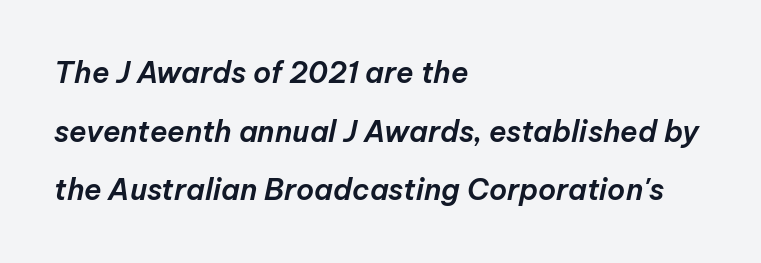
The image shows 29 px text type, italic (leaning right); set left-aligned, loose line spacing (2.02x), normal letter spacing, not underlined; low stroke contrast and a medium x-height.
